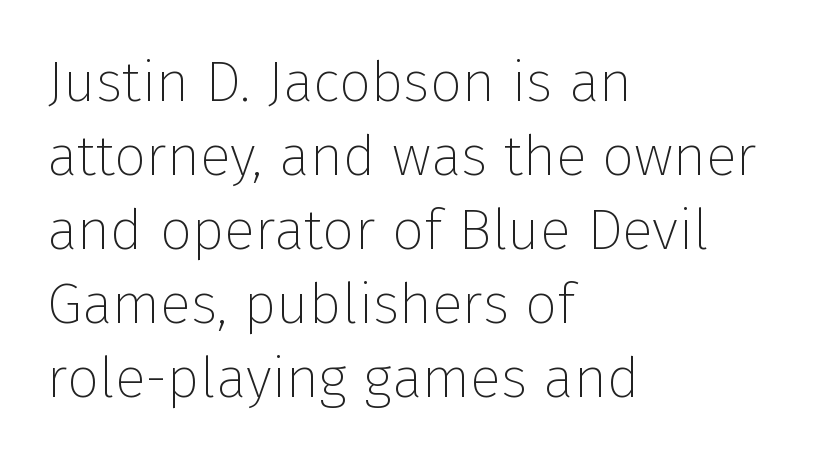
The image shows 57 px thin sans-serif type, upright; set left-aligned, normal line spacing (1.3x), normal letter spacing, not underlined; low stroke contrast and a medium x-height.
